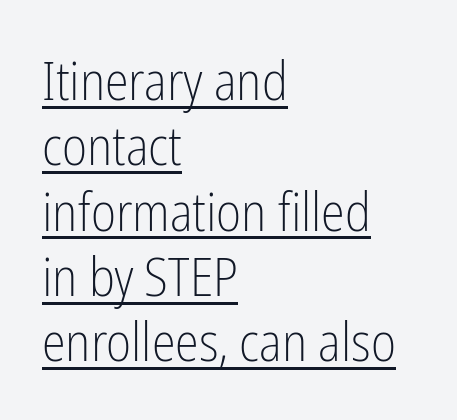
Q: Is the text bold? A: No.
Q: Is the text italic (slanted)? A: No, it is upright.
Q: Is the typeface a serif or a sans-serif typeface? A: Sans-serif.
Q: Is the text underlined? A: Yes.
Q: How is the paragraph aligned? A: Left-aligned.
Q: Is the spacing between letters normal or unusually wide? A: Normal.
Q: Width (condensed, normal, or wide)? A: Condensed.
Q: Stroke contrast? A: Low.
Q: x-height? A: Medium.
Q: Monospaced? A: No.
